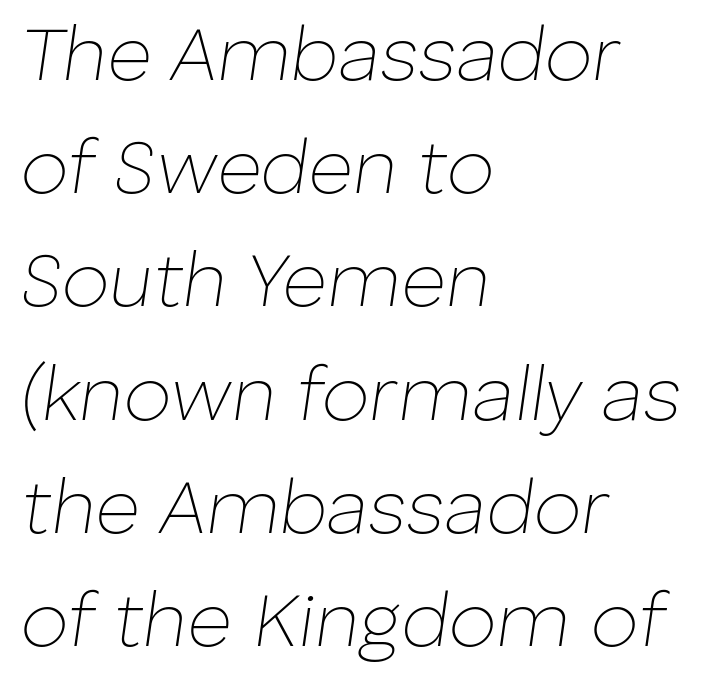
{"italic": "yes", "lean": "right", "slant_degrees": 8, "bold": "no", "weight": "thin", "width": "normal", "stroke_contrast": "low", "x_height": "medium", "monospaced": "no", "underline": "no", "align": "left", "line_spacing": "normal", "line_spacing_ratio": 1.47, "letter_spacing": "normal", "letter_spacing_em": 0.0, "glyph_px": 77}
